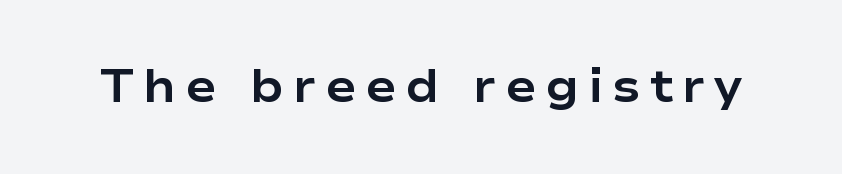
Plain, unruled lines of type. Tall strokes in this sample are plumb rather than angled. Is this a fixed-width face? No — the glyphs have proportional, varying widths. The type family on display is of the sans-serif kind.
